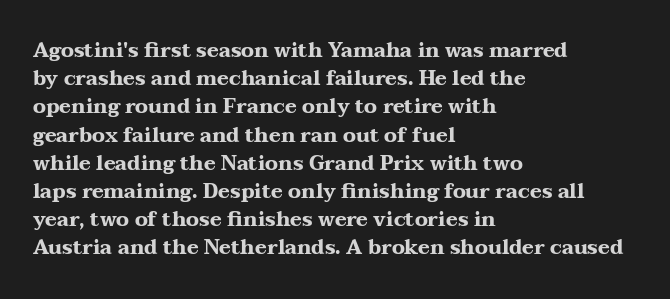
{"italic": "no", "bold": "yes", "underline": "no", "align": "left", "line_spacing": "normal", "line_spacing_ratio": 1.41, "letter_spacing": "normal", "letter_spacing_em": 0.0, "glyph_px": 20}
